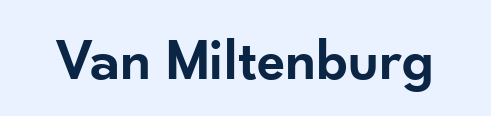
{"serif": "no", "italic": "no", "bold": "semi", "weight": "semibold", "width": "normal", "stroke_contrast": "low", "x_height": "small", "monospaced": "no", "underline": "no", "letter_spacing": "normal", "letter_spacing_em": 0.0, "glyph_px": 59}
